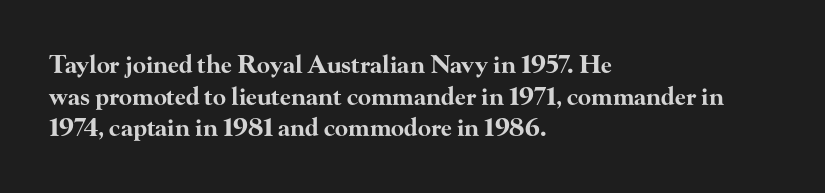
{"italic": "no", "bold": "yes", "underline": "no", "align": "left", "line_spacing": "normal", "line_spacing_ratio": 1.32, "letter_spacing": "normal", "letter_spacing_em": 0.0, "glyph_px": 24}
